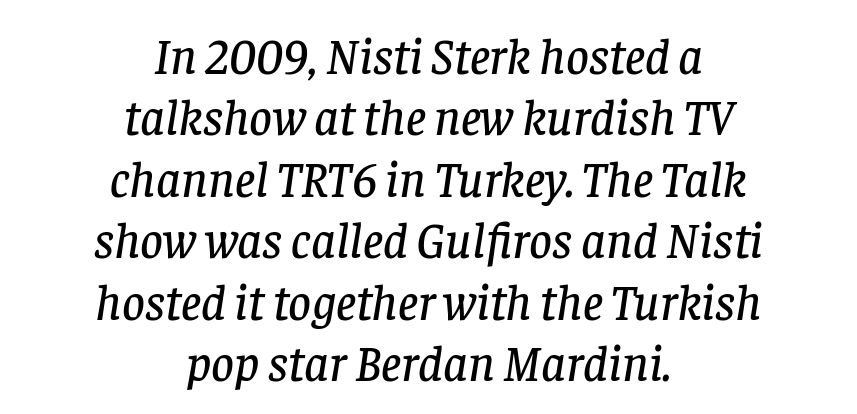
{"serif": "yes", "italic": "yes", "lean": "right", "slant_degrees": 8, "width": "normal", "stroke_contrast": "low", "x_height": "large", "monospaced": "no", "underline": "no", "align": "center", "line_spacing_ratio": 1.23, "letter_spacing": "normal", "letter_spacing_em": 0.0, "glyph_px": 50}
